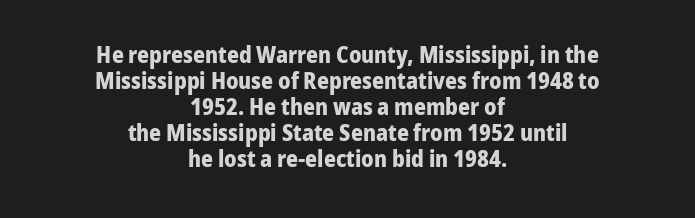
{"italic": "no", "bold": "yes", "underline": "no", "align": "center", "line_spacing": "tight", "line_spacing_ratio": 1.13, "letter_spacing": "normal", "letter_spacing_em": 0.0, "glyph_px": 23}
